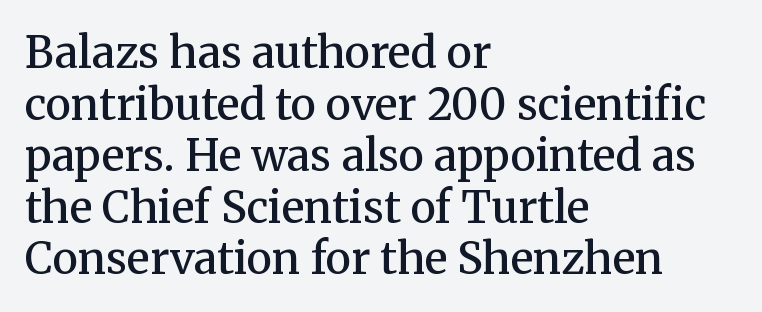
Q: Is the text bold? A: Semi-bold.
Q: Is the text italic (slanted)? A: No, it is upright.
Q: Is the typeface a serif or a sans-serif typeface? A: Serif.
Q: Is the text underlined? A: No.
Q: How is the paragraph aligned? A: Left-aligned.
Q: Is the spacing between letters normal or unusually wide? A: Normal.
Q: Width (condensed, normal, or wide)? A: Normal.
Q: Stroke contrast? A: Medium.
Q: x-height? A: Medium.
Q: Monospaced? A: No.
